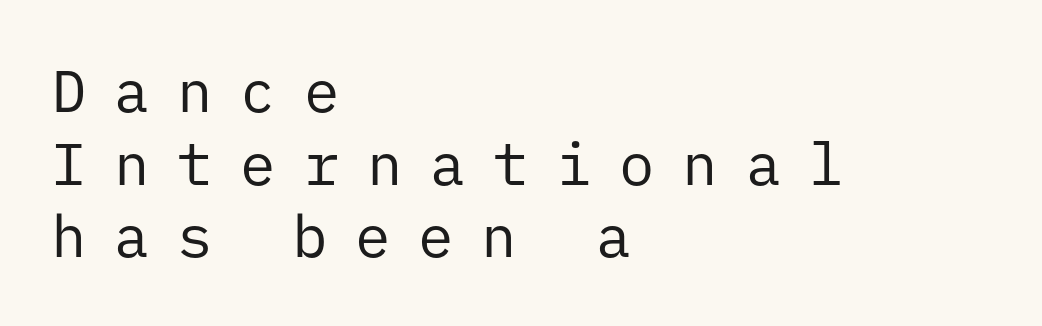
Q: Is the text bold? A: No.
Q: Is the text italic (slanted)? A: No, it is upright.
Q: Is the typeface a serif or a sans-serif typeface? A: Sans-serif.
Q: Is the text underlined? A: No.
Q: How is the paragraph aligned? A: Left-aligned.
Q: Is the spacing between letters normal or unusually wide? A: Unusually wide.
Q: Width (condensed, normal, or wide)? A: Normal.
Q: Stroke contrast? A: Low.
Q: x-height? A: Medium.
Q: Monospaced? A: Yes.
